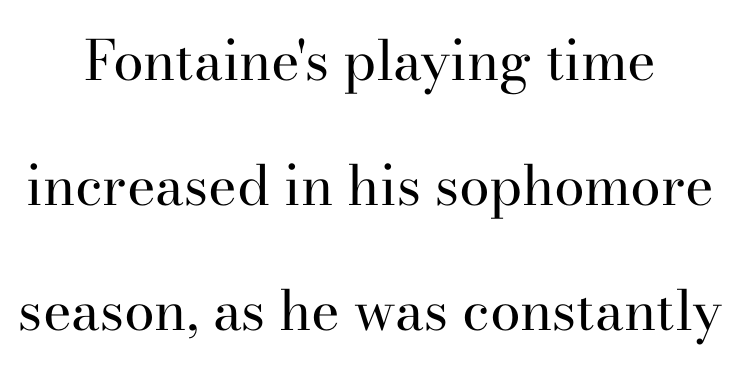
Q: Is the text bold? A: No.
Q: Is the text italic (slanted)? A: No, it is upright.
Q: Is the typeface a serif or a sans-serif typeface? A: Serif.
Q: Is the text underlined? A: No.
Q: How is the paragraph aligned? A: Centered.
Q: Is the spacing between letters normal or unusually wide? A: Normal.
Q: Is the spacing between lines tight, normal or loose? A: Loose.
Q: Width (condensed, normal, or wide)? A: Normal.
Q: Stroke contrast? A: High.
Q: x-height? A: Small.
Q: Monospaced? A: No.
